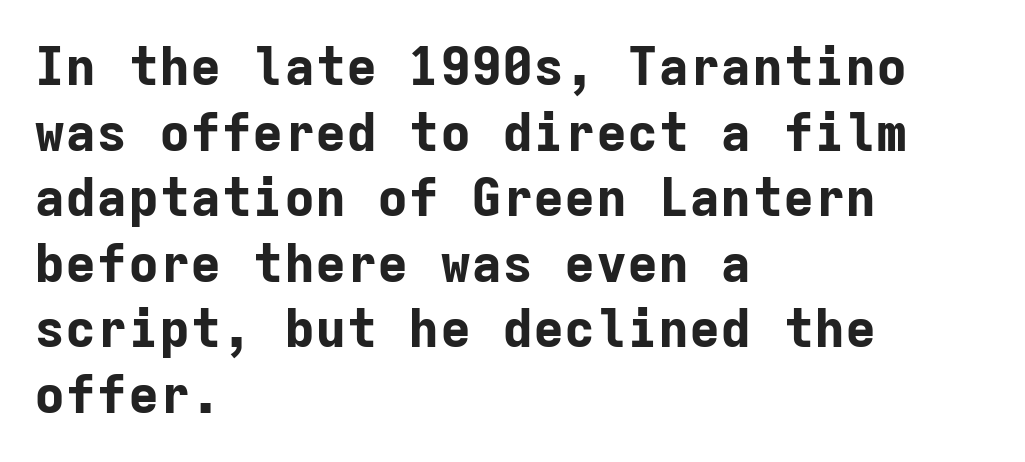
The image shows 52 px bold sans-serif type, upright, monospaced; set left-aligned, normal line spacing (1.26x), normal letter spacing, not underlined; low stroke contrast and a medium x-height.
